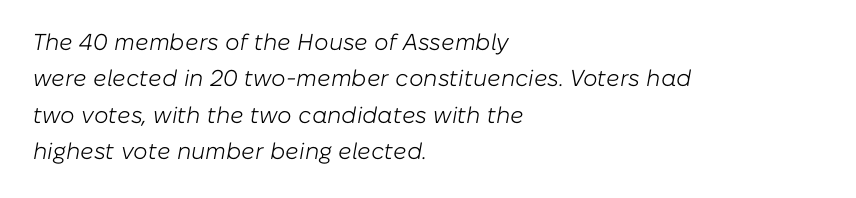
Q: Is the text bold? A: No.
Q: Is the text italic (slanted)? A: Yes, it leans right by about 10 degrees.
Q: Is the text underlined? A: No.
Q: How is the paragraph aligned? A: Left-aligned.
Q: Is the spacing between letters normal or unusually wide? A: Normal.
Q: Is the spacing between lines tight, normal or loose? A: Normal.
